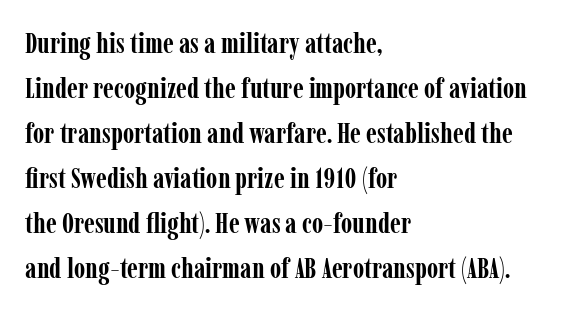
The image shows 29 px semibold, condensed serif type, upright; set left-aligned, normal line spacing (1.55x), normal letter spacing, not underlined; low stroke contrast and a medium x-height.
